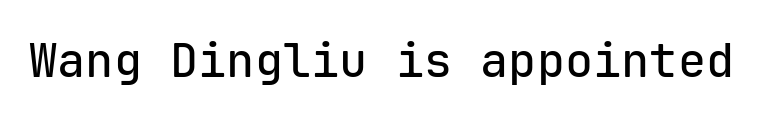
Q: Is the text italic (slanted)? A: No, it is upright.
Q: Is the typeface a serif or a sans-serif typeface? A: Sans-serif.
Q: Is the text underlined? A: No.
Q: Is the spacing between letters normal or unusually wide? A: Normal.
Q: Width (condensed, normal, or wide)? A: Normal.
Q: Stroke contrast? A: Low.
Q: x-height? A: Medium.
Q: Monospaced? A: Yes.
